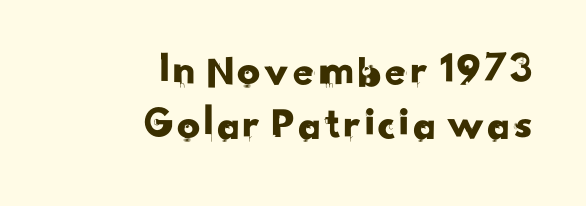
The image shows 46 px sans-serif type; set right-aligned, line spacing 1.18x, normal letter spacing, not underlined; low stroke contrast and a small x-height.
